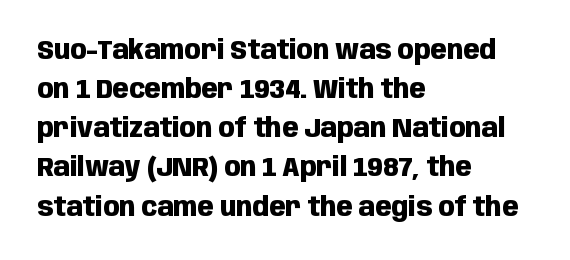
The image shows 27 px bold type, upright; set left-aligned, normal line spacing (1.45x), normal letter spacing, not underlined.
